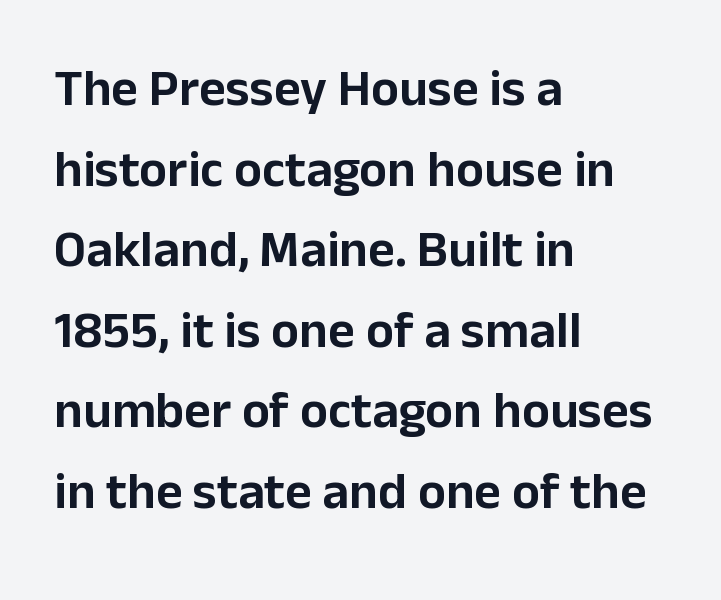
The image shows 52 px sans-serif type, upright; set left-aligned, normal line spacing (1.55x), normal letter spacing, not underlined; low stroke contrast and a medium x-height.
